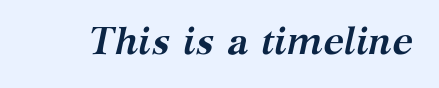
The image shows 38 px semibold serif type, italic (leaning right); set normal letter spacing, not underlined; medium stroke contrast and a medium x-height.
